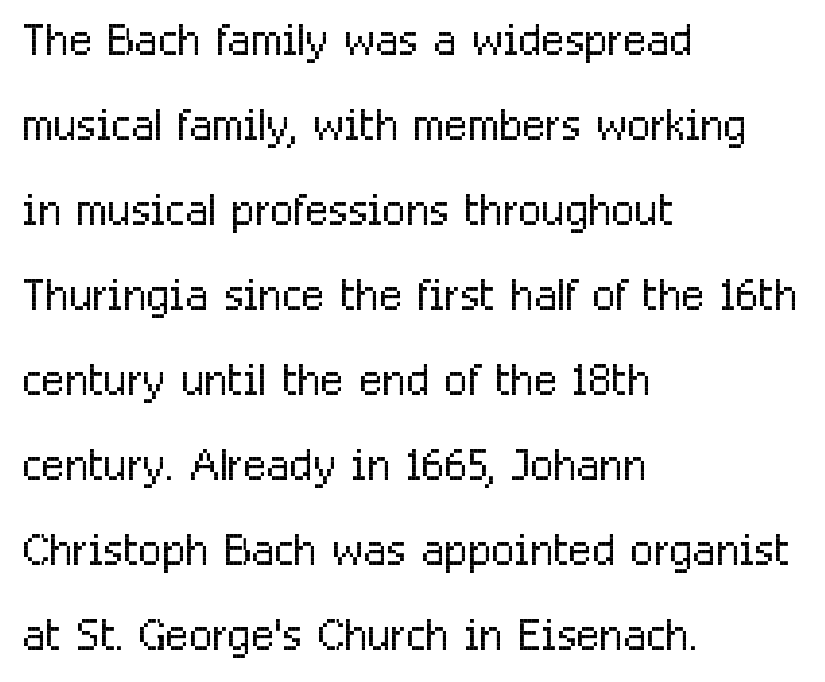
Q: Is the text bold? A: No.
Q: Is the text italic (slanted)? A: No, it is upright.
Q: Is the typeface a serif or a sans-serif typeface? A: Sans-serif.
Q: Is the text underlined? A: No.
Q: How is the paragraph aligned? A: Left-aligned.
Q: Is the spacing between letters normal or unusually wide? A: Normal.
Q: Is the spacing between lines tight, normal or loose? A: Normal.
Q: Width (condensed, normal, or wide)? A: Condensed.
Q: Stroke contrast? A: Low.
Q: x-height? A: Medium.
Q: Monospaced? A: No.
